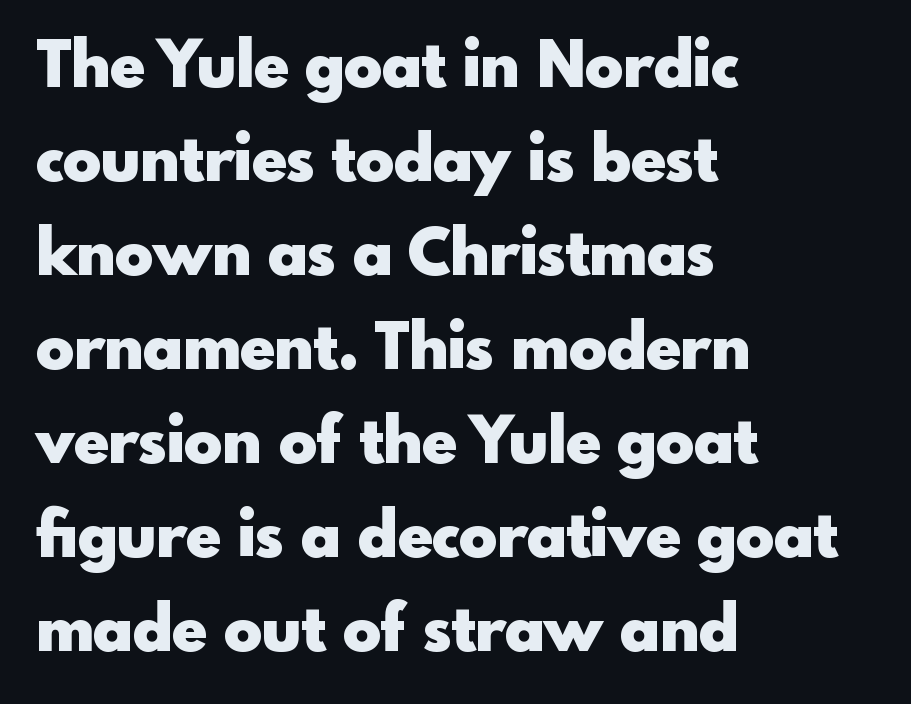
Check where the strokes stop: nothing finishes them off — pure sans. A clean baseline with only descenders dipping below it. Heft: maximum for text — a bold. Line beginnings align vertically; line endings do not.
